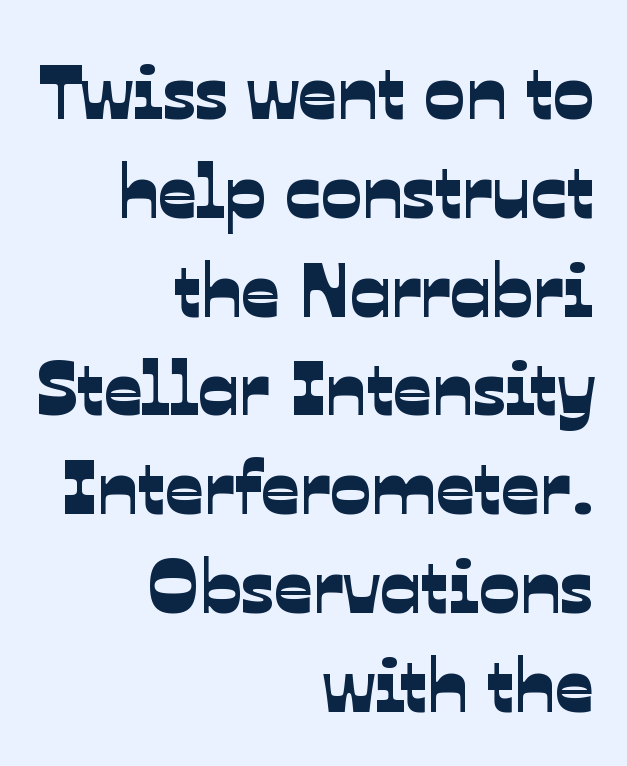
Q: Is the typeface a serif or a sans-serif typeface? A: Sans-serif.
Q: Is the text underlined? A: No.
Q: How is the paragraph aligned? A: Right-aligned.
Q: Is the spacing between letters normal or unusually wide? A: Normal.
Q: Is the spacing between lines tight, normal or loose? A: Normal.
Q: Width (condensed, normal, or wide)? A: Normal.
Q: Stroke contrast? A: Low.
Q: x-height? A: Medium.
Q: Monospaced? A: No.
